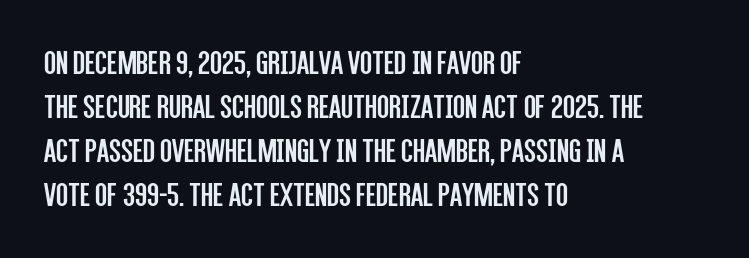
Caption: multi-line text, flush left, ragged right. Look at the bottom of the vertical strokes: they stop flat, with no serifs. Each row of text sits above clean, open space. The vertical gap from one line to the next is medium. The lettering stays uniformly vertical, giving the passage a roman look.
